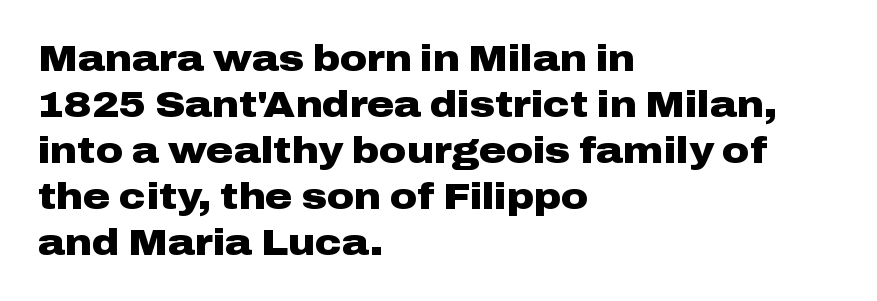
The image shows 37 px heavy, wide sans-serif type, upright; set left-aligned, line spacing 1.24x, normal letter spacing, not underlined; low stroke contrast and a medium x-height.
